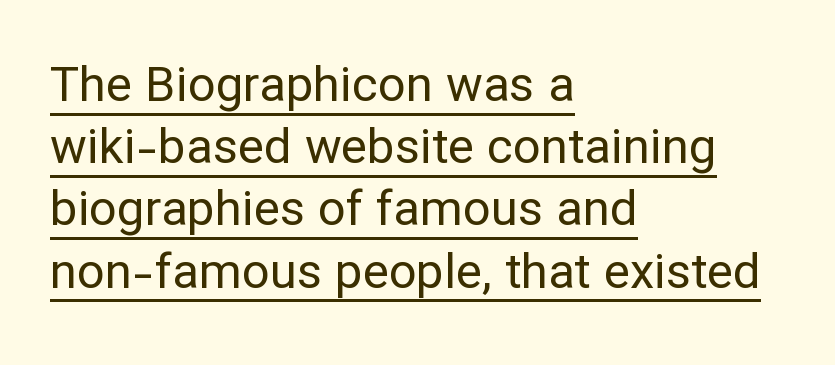
Q: Is the text bold? A: No.
Q: Is the text italic (slanted)? A: No, it is upright.
Q: Is the typeface a serif or a sans-serif typeface? A: Sans-serif.
Q: Is the text underlined? A: Yes.
Q: How is the paragraph aligned? A: Left-aligned.
Q: Is the spacing between letters normal or unusually wide? A: Normal.
Q: Is the spacing between lines tight, normal or loose? A: Normal.
Q: Width (condensed, normal, or wide)? A: Normal.
Q: Stroke contrast? A: Low.
Q: x-height? A: Medium.
Q: Monospaced? A: No.
